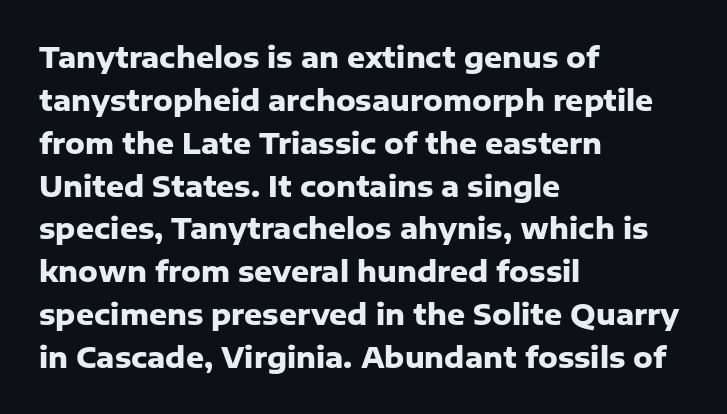
{"serif": "no", "italic": "no", "bold": "yes", "weight": "heavy", "width": "normal", "stroke_contrast": "low", "x_height": "medium", "monospaced": "no", "underline": "no", "align": "left", "line_spacing": "normal", "line_spacing_ratio": 1.53, "letter_spacing": "normal", "letter_spacing_em": 0.0, "glyph_px": 28}
